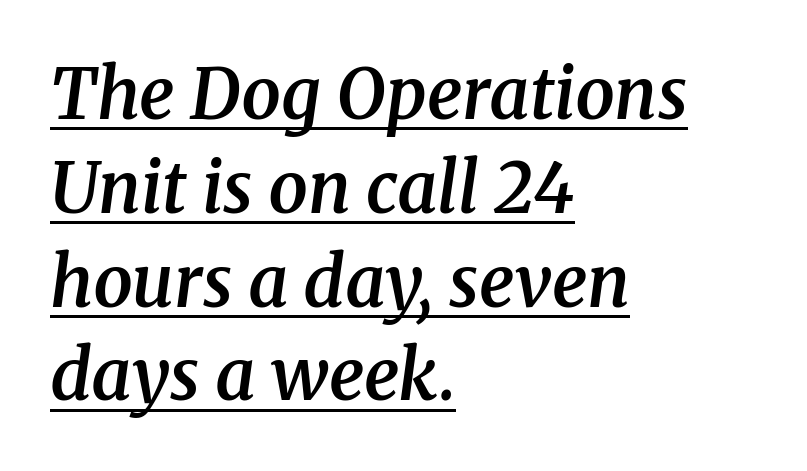
The image shows 70 px semibold serif type, italic (leaning right); set left-aligned, normal line spacing (1.34x), normal letter spacing, underlined; medium stroke contrast and a medium x-height.
